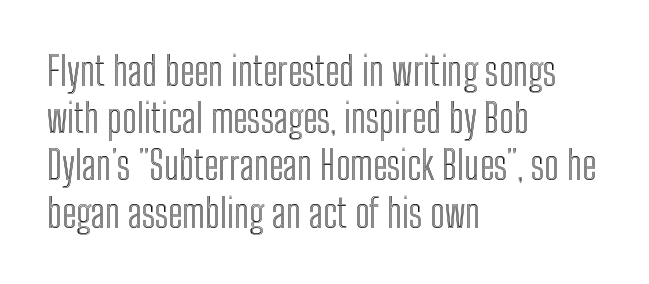
The image shows 39 px condensed type, upright; set left-aligned, line spacing 1.21x, normal letter spacing, not underlined; a medium x-height.
